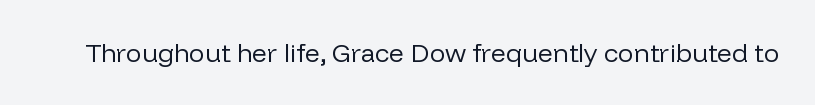
{"italic": "no", "bold": "no", "underline": "no", "letter_spacing": "normal", "letter_spacing_em": 0.0, "glyph_px": 26}
